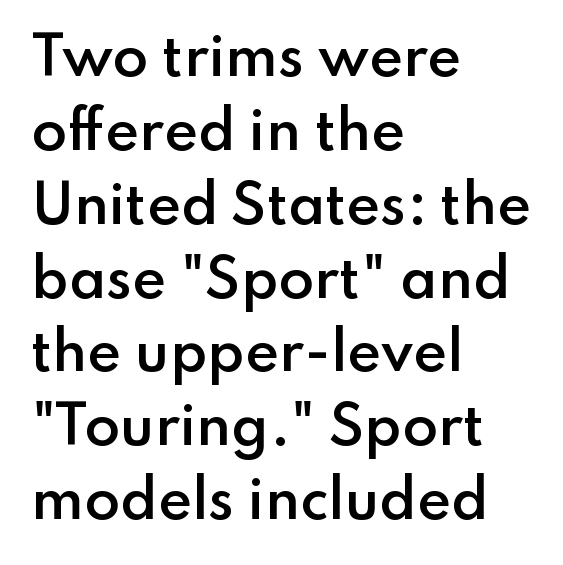
Q: Is the text bold? A: Semi-bold.
Q: Is the text italic (slanted)? A: No, it is upright.
Q: Is the typeface a serif or a sans-serif typeface? A: Sans-serif.
Q: Is the text underlined? A: No.
Q: How is the paragraph aligned? A: Left-aligned.
Q: Is the spacing between letters normal or unusually wide? A: Normal.
Q: Is the spacing between lines tight, normal or loose? A: Normal.
Q: Width (condensed, normal, or wide)? A: Normal.
Q: Stroke contrast? A: Low.
Q: x-height? A: Small.
Q: Monospaced? A: No.
